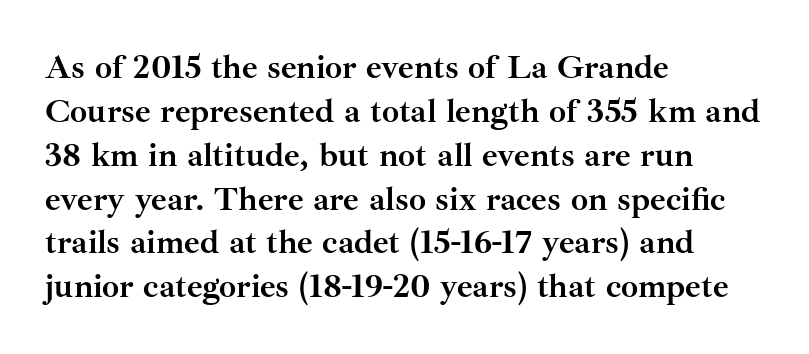
Regarding serifs, this sample has them. These lines stack with their left ends in a neat column. The passage shown is typed in a proportional face where columns would drift. Tracking here is standard; glyphs follow each other at the usual distance. A full-strength bold gives these letters their thick strokes.
